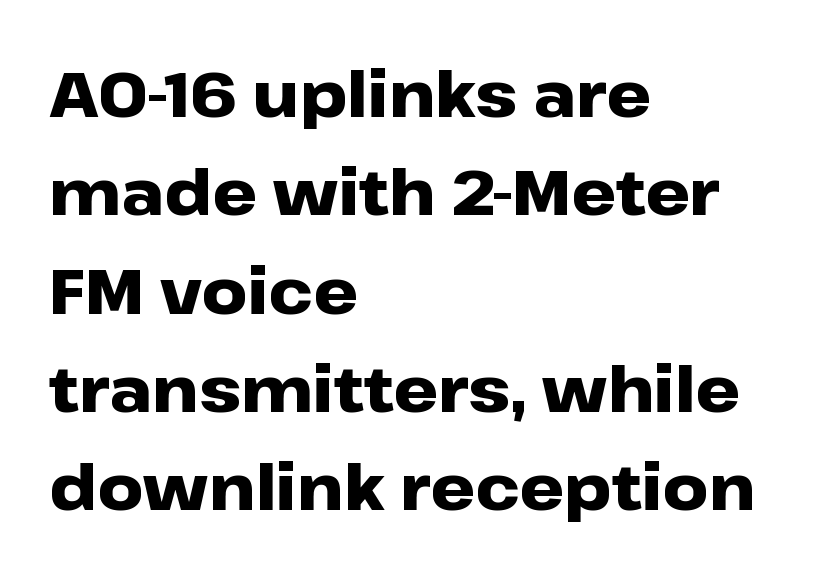
The rendering uses natural spacing where letterforms have individual widths. The passage shown stacks its lines at a standard gap. Between one letter and the next there's only the usual sliver of space. The ragged edge is on the right, which tells us the setting is flush left. Letterform terminals end flat and unadorned throughout the passage.
